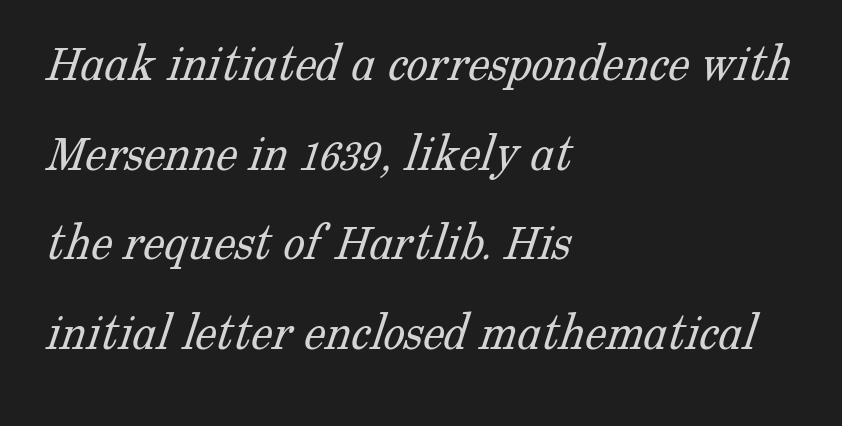
The face used here is proportionally spaced, like ordinary book or web type. Weight: regular or lighter. Whoever set this chose a conventional vertical rhythm. Type without underlining. Old-style or modern, the face here clearly has serifs.
